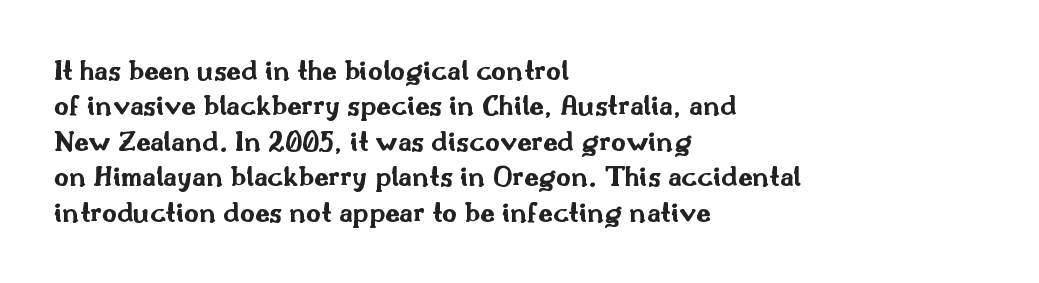
Q: Is the text bold? A: Yes.
Q: Is the text italic (slanted)? A: No, it is upright.
Q: Is the typeface a serif or a sans-serif typeface? A: Sans-serif.
Q: Is the text underlined? A: No.
Q: How is the paragraph aligned? A: Left-aligned.
Q: Is the spacing between letters normal or unusually wide? A: Normal.
Q: Width (condensed, normal, or wide)? A: Wide.
Q: Stroke contrast? A: Medium.
Q: x-height? A: Small.
Q: Monospaced? A: No.
